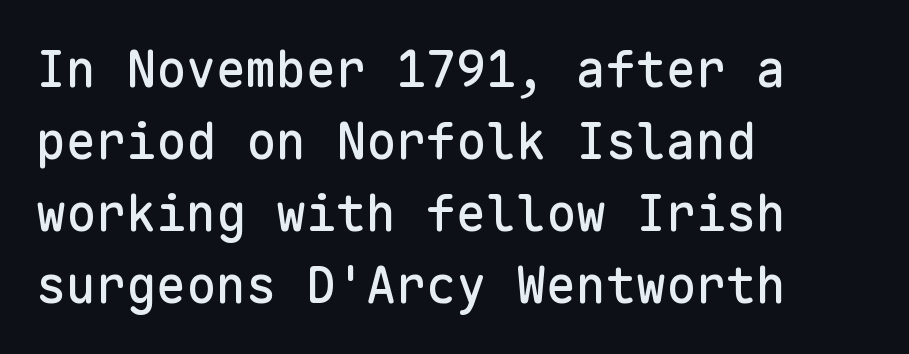
{"serif": "no", "italic": "no", "width": "normal", "stroke_contrast": "low", "x_height": "medium", "monospaced": "yes", "underline": "no", "align": "left", "line_spacing": "normal", "line_spacing_ratio": 1.44, "letter_spacing": "normal", "letter_spacing_em": 0.0, "glyph_px": 50}
